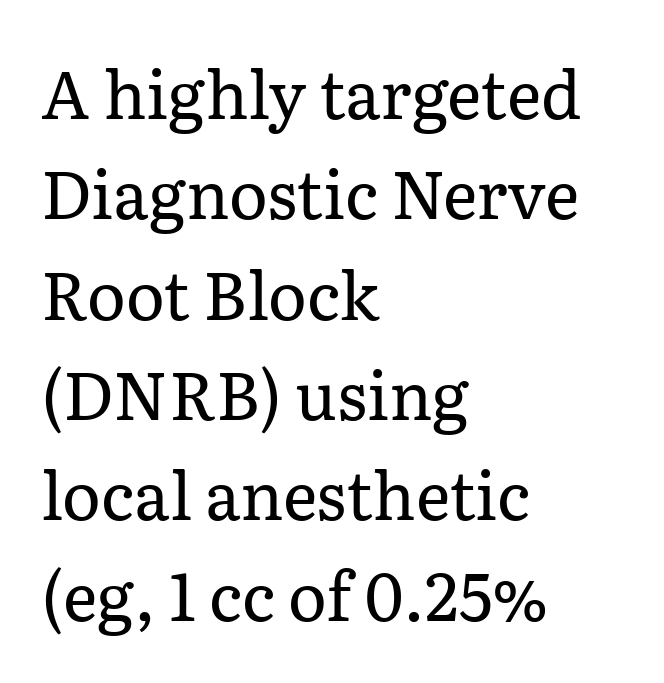
The words here are not underlined. The typography opts for an upright posture over an oblique one. Regarding serifs, this sample has them. The compositor pushed each line to the left boundary.
